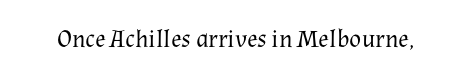
The rendering keeps characters at their native spacing. The font sits on the lighter half of the weight spectrum, regular included. Quick note: underline off. Is there any slant? The stems are plumb.
